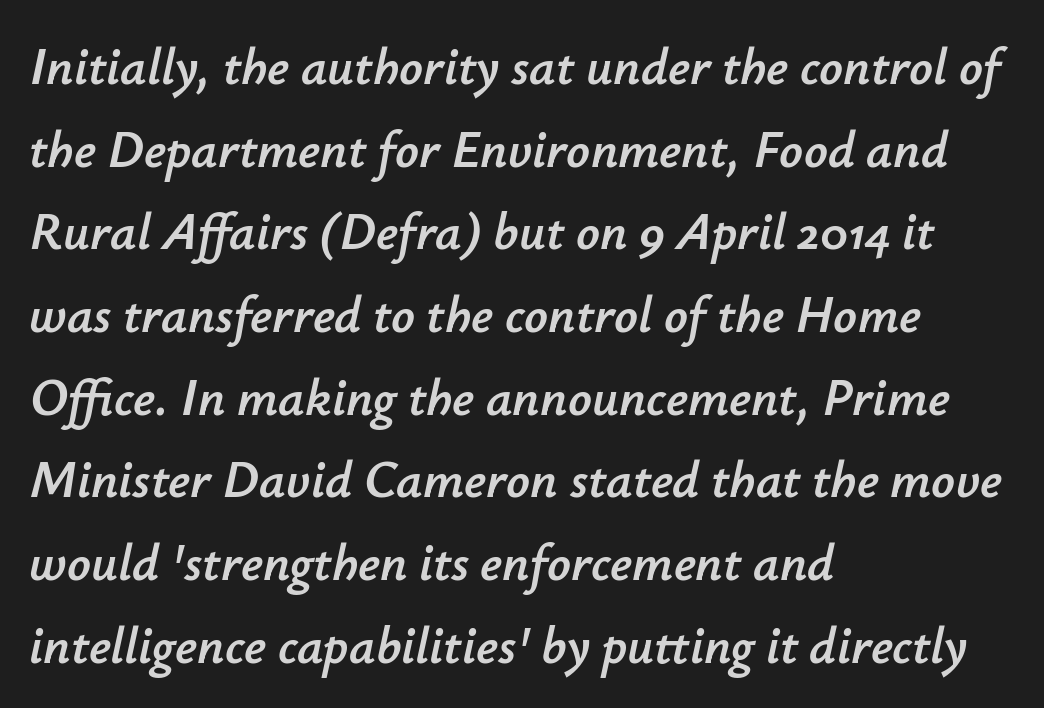
Emphasis-style slanted type is in use. Clear beneath every line of the passage. One glance says typical: line gaps are just what's usual. Here the designer chose a conventional face with non-uniform glyph widths. Short and long lines alike share a common starting point at left.
